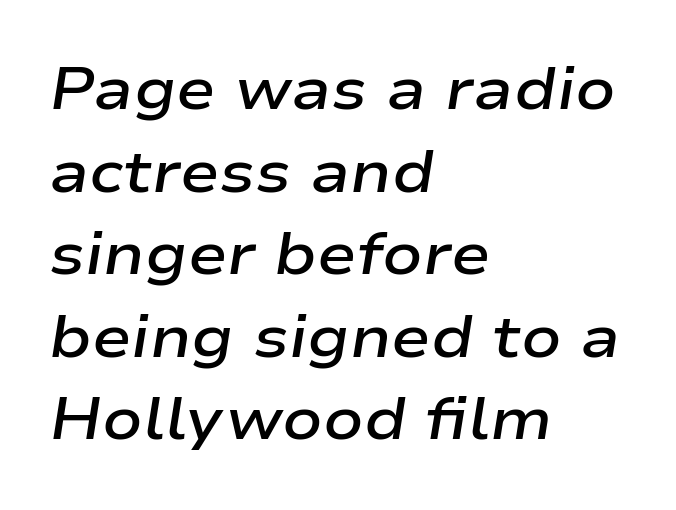
Horizontally, the lines are justified to the leading edge only. Check the space under the baseline: it is left empty. Tracking value appears to be zero — textbook default spacing. Compared with typical paragraphs, the rows here are spaced about the same.
